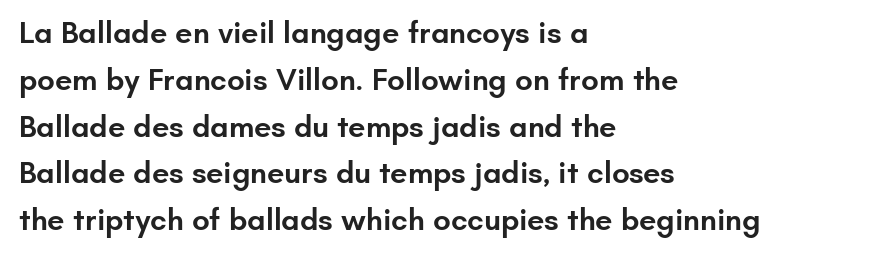
Posture: vertical. A classic flush-left, rag-right setting is used for this passage. Students, this is semibold: more ink than regular, less than bold. Nope, no serifs anywhere on these letters. Glance below the letters and you will spot only blank space.
